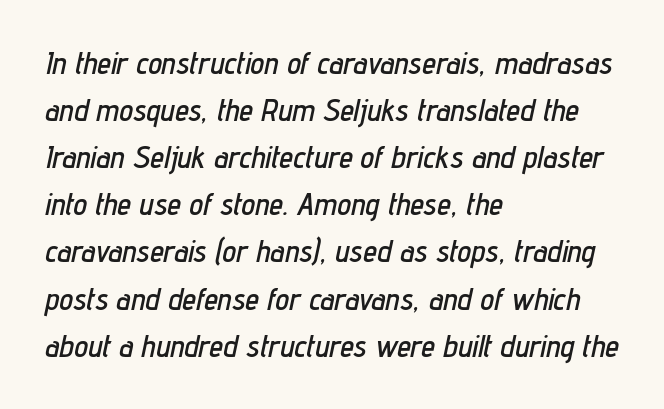
The image shows 31 px condensed type, italic (leaning right); set left-aligned, normal line spacing (1.52x), normal letter spacing, not underlined; low stroke contrast and a medium x-height.
